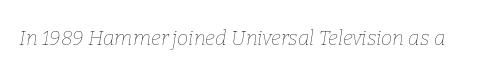
This sample uses plain, unmodified letter spacing. The text carries the slant typical of an italic or oblique font. The characters are drawn with everyday or finer stroke widths. Has an underline been added? It has not.
